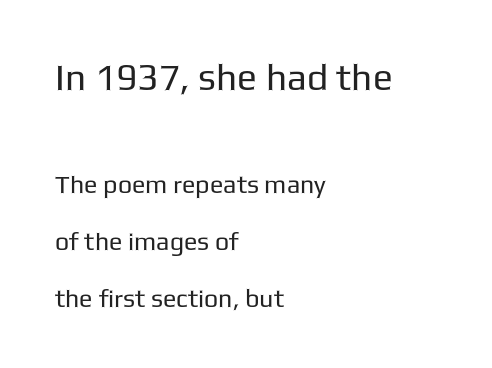
The image shows 37 px regular-weight sans-serif type, upright; set left-aligned, loose line spacing (2.28x), normal letter spacing, not underlined; the first (top) block is 1.48x larger; low stroke contrast and a medium x-height.
